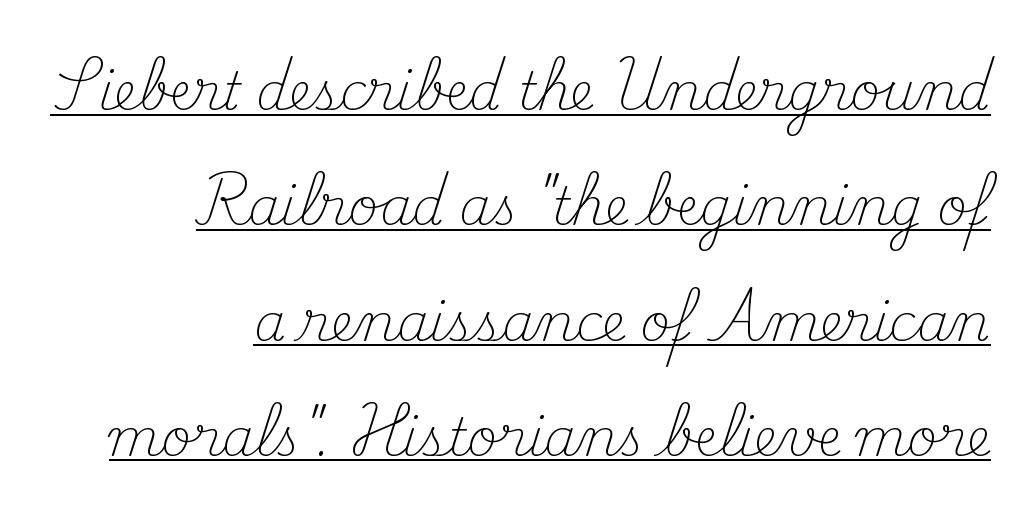
{"serif": "yes", "bold": "no", "weight": "light", "width": "normal", "stroke_contrast": "medium", "x_height": "small", "monospaced": "no", "underline": "yes", "align": "right", "line_spacing": "loose", "line_spacing_ratio": 2.26, "letter_spacing": "normal", "letter_spacing_em": 0.0, "glyph_px": 51}
